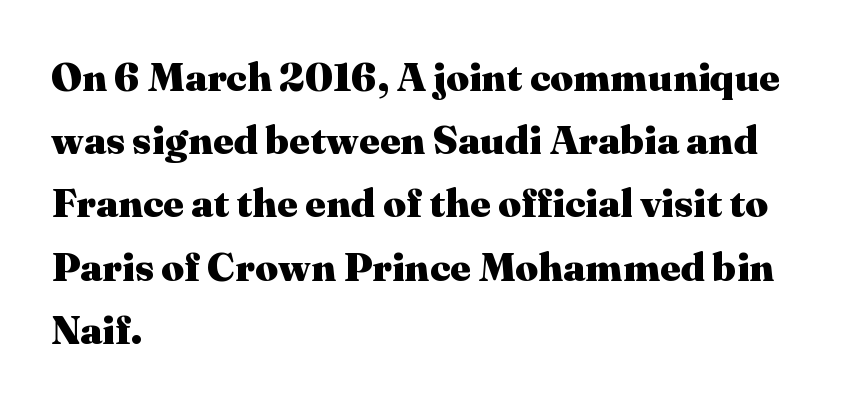
Q: Is the text bold? A: Yes.
Q: Is the text italic (slanted)? A: No, it is upright.
Q: Is the typeface a serif or a sans-serif typeface? A: Serif.
Q: Is the text underlined? A: No.
Q: How is the paragraph aligned? A: Left-aligned.
Q: Is the spacing between letters normal or unusually wide? A: Normal.
Q: Is the spacing between lines tight, normal or loose? A: Normal.
Q: Width (condensed, normal, or wide)? A: Normal.
Q: Stroke contrast? A: Medium.
Q: x-height? A: Medium.
Q: Monospaced? A: No.
